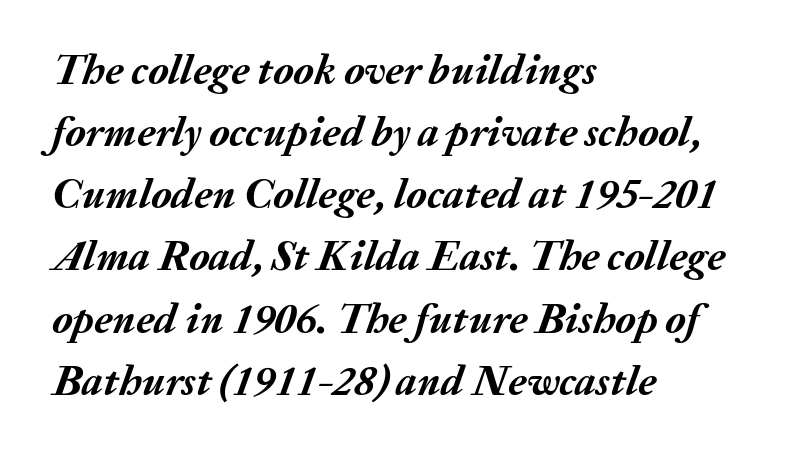
{"italic": "yes", "lean": "right", "slant_degrees": 20, "bold": "yes", "weight": "semibold", "width": "normal", "stroke_contrast": "medium", "x_height": "medium", "monospaced": "no", "underline": "no", "align": "left", "line_spacing": "normal", "line_spacing_ratio": 1.48, "letter_spacing": "normal", "letter_spacing_em": 0.0, "glyph_px": 42}
